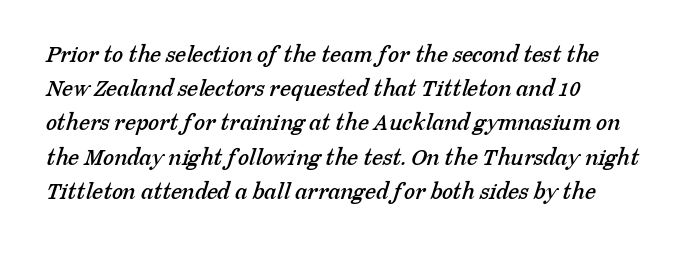
The paragraph has a hard left edge and a soft right edge. The glyphs are unaccompanied by any horizontal stroke below them. You could call the tracking neutral — neither tight nor loose. Vertical spacing — default.
